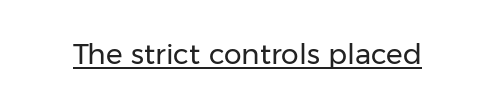
{"serif": "no", "italic": "no", "bold": "no", "weight": "regular", "width": "normal", "stroke_contrast": "low", "x_height": "medium", "monospaced": "no", "underline": "yes", "letter_spacing": "normal", "letter_spacing_em": 0.0, "glyph_px": 28}
